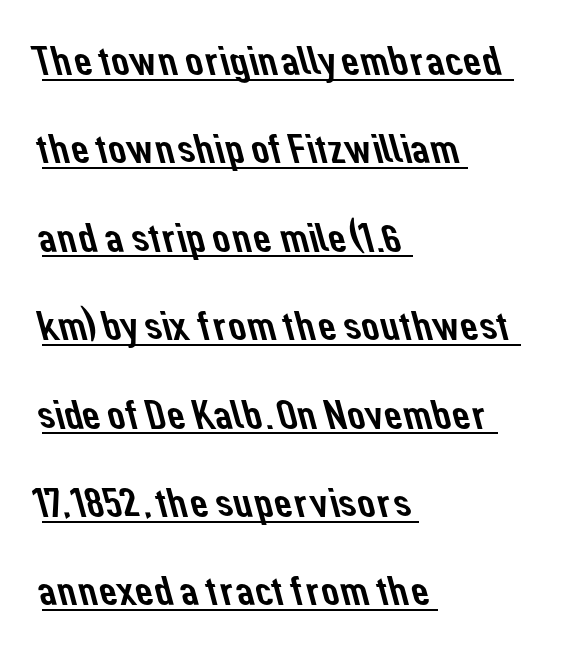
The image shows 40 px sans-serif type; set left-aligned, loose line spacing (2.21x), normal letter spacing, underlined; low stroke contrast and a medium x-height.
